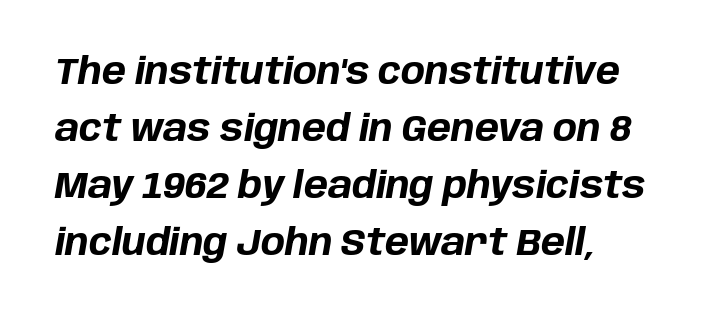
The image shows 36 px bold type, italic (leaning right); set left-aligned, normal line spacing (1.58x), normal letter spacing, not underlined; low stroke contrast and a large x-height.
